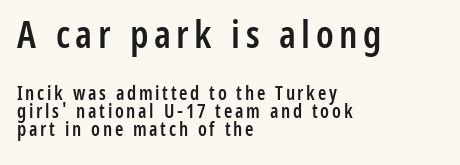
The image shows 38 px semibold, condensed sans-serif type, upright; set left-aligned, tight line spacing (0.96x), not underlined; the first (top) block is 2.0x larger; low stroke contrast and a medium x-height.
